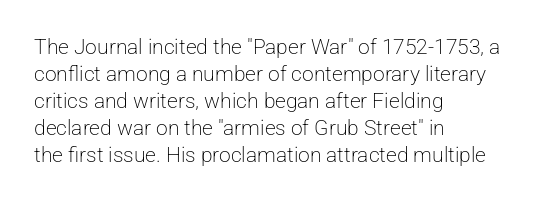
Q: Is the text bold? A: No.
Q: Is the text italic (slanted)? A: No, it is upright.
Q: Is the text underlined? A: No.
Q: How is the paragraph aligned? A: Left-aligned.
Q: Is the spacing between letters normal or unusually wide? A: Normal.
Q: Is the spacing between lines tight, normal or loose? A: Normal.
